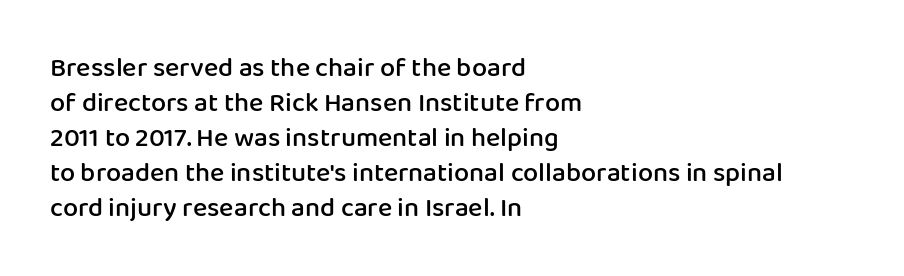
{"italic": "no", "bold": "semi", "underline": "no", "align": "left", "line_spacing": "normal", "line_spacing_ratio": 1.3, "letter_spacing": "normal", "letter_spacing_em": 0.0, "glyph_px": 27}
